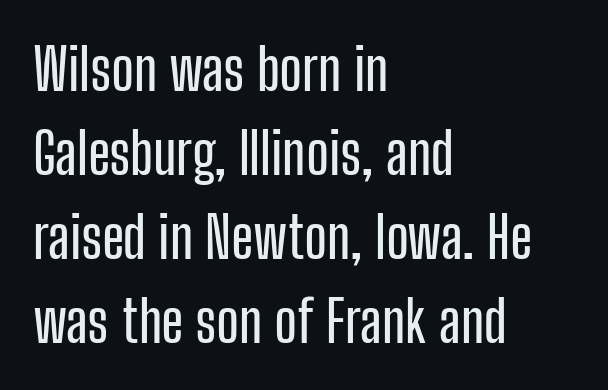
{"serif": "no", "italic": "no", "width": "condensed", "stroke_contrast": "low", "x_height": "medium", "monospaced": "no", "underline": "no", "align": "left", "line_spacing": "normal", "line_spacing_ratio": 1.45, "letter_spacing": "normal", "letter_spacing_em": 0.0, "glyph_px": 58}
